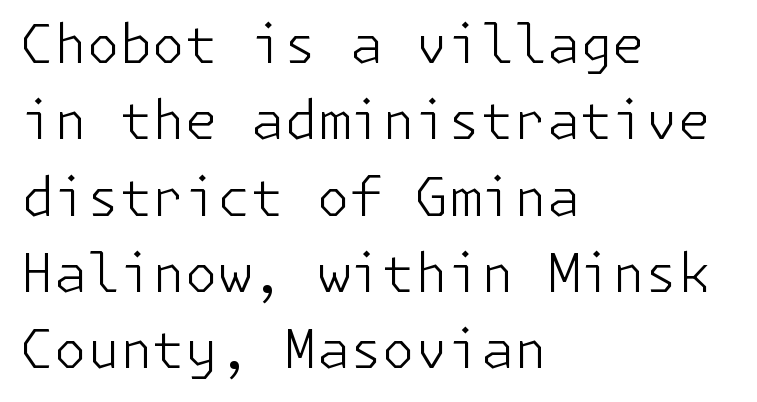
The image shows 53 px light sans-serif type, upright; set left-aligned, normal line spacing (1.44x), normal letter spacing, not underlined; low stroke contrast and a medium x-height.
